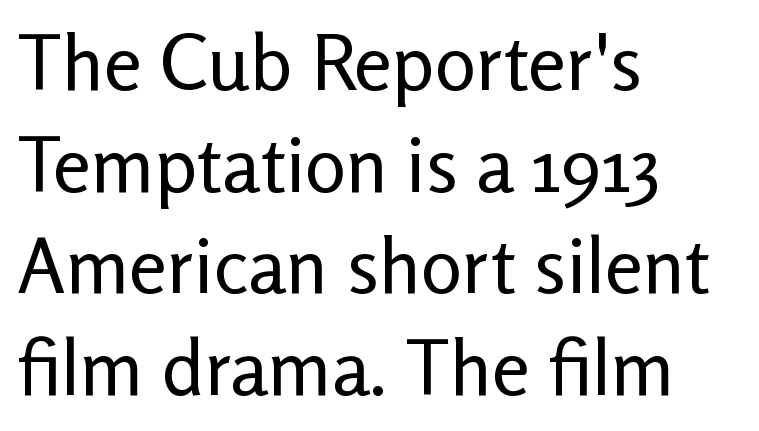
Looks like regular typesetting: each glyph gets only the width it needs. Does the leading feel generous? No, just average. The specimen omits any rule beneath the text block's lines. Notice how the stems are strictly vertical — no italics here. Is the letter spacing exaggerated? No — it looks like the ordinary default. Where is the straight margin? On the left.
